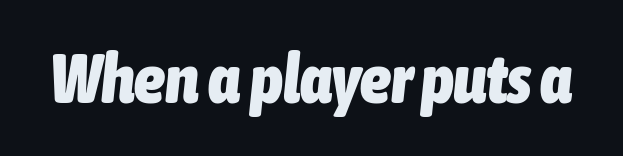
Q: Is the text bold? A: Yes.
Q: Is the text italic (slanted)? A: Yes, it leans right by about 6 degrees.
Q: Is the text underlined? A: No.
Q: Is the spacing between letters normal or unusually wide? A: Normal.
Q: Width (condensed, normal, or wide)? A: Condensed.
Q: Stroke contrast? A: Low.
Q: x-height? A: Medium.
Q: Monospaced? A: No.
